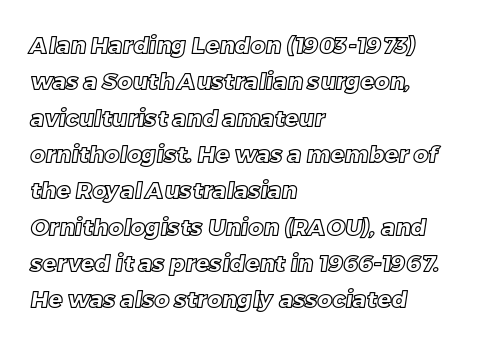
Type without underlining. The ragged edge is on the right, which tells us the setting is flush left. Regarding leading, the lines here are spaced in the standard way. Caption: standard tracking, unaltered.
